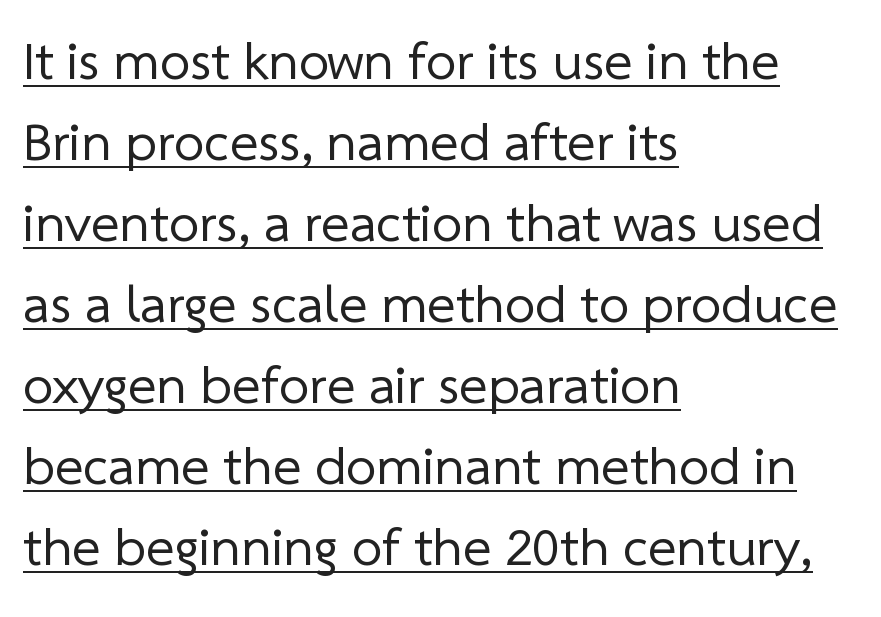
Q: Is the text bold? A: No.
Q: Is the typeface a serif or a sans-serif typeface? A: Sans-serif.
Q: Is the text underlined? A: Yes.
Q: How is the paragraph aligned? A: Left-aligned.
Q: Is the spacing between letters normal or unusually wide? A: Normal.
Q: Is the spacing between lines tight, normal or loose? A: Normal.
Q: Width (condensed, normal, or wide)? A: Normal.
Q: Stroke contrast? A: Low.
Q: x-height? A: Medium.
Q: Monospaced? A: No.
